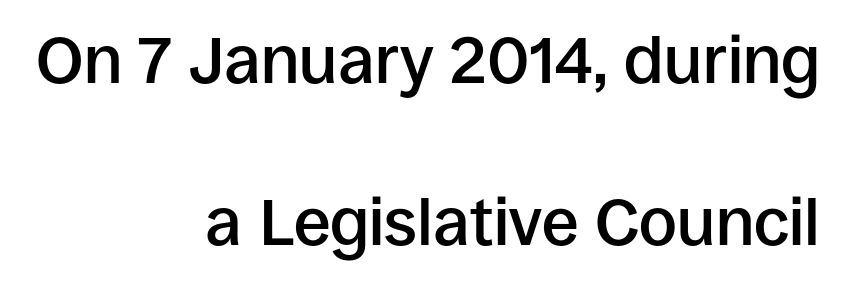
The image shows 66 px semibold sans-serif type, upright; set right-aligned, loose line spacing (2.46x), normal letter spacing, not underlined; low stroke contrast and a large x-height.
